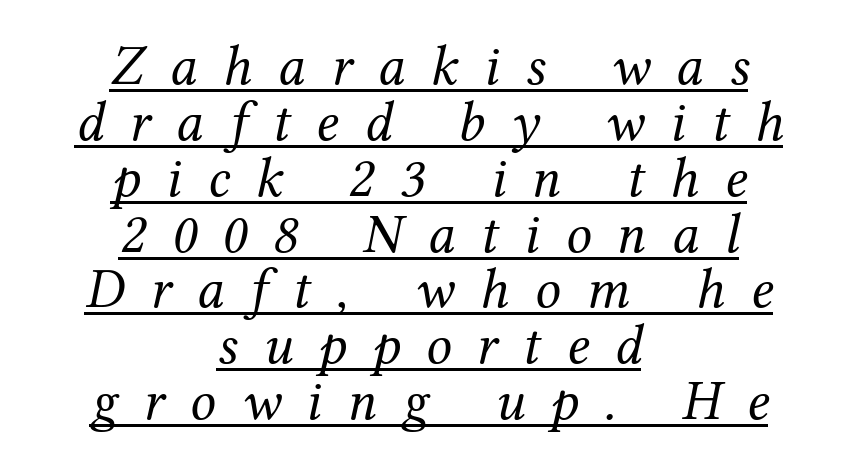
{"serif": "yes", "italic": "yes", "lean": "right", "slant_degrees": 12, "bold": "no", "weight": "regular", "width": "normal", "stroke_contrast": "medium", "x_height": "medium", "monospaced": "no", "underline": "yes", "align": "center", "line_spacing": "tight", "line_spacing_ratio": 0.98, "letter_spacing": "wide", "letter_spacing_em": 0.45, "glyph_px": 57}
